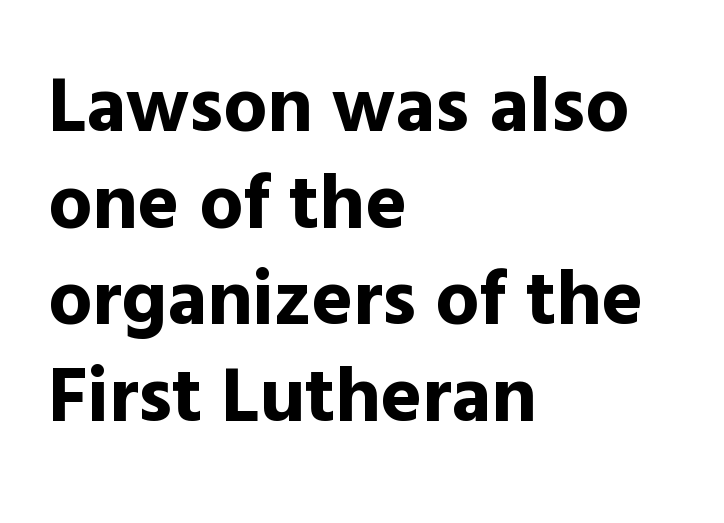
{"serif": "no", "italic": "no", "bold": "yes", "weight": "bold", "width": "normal", "x_height": "medium", "monospaced": "no", "underline": "no", "align": "left", "line_spacing_ratio": 1.24, "letter_spacing": "normal", "letter_spacing_em": 0.0, "glyph_px": 78}
